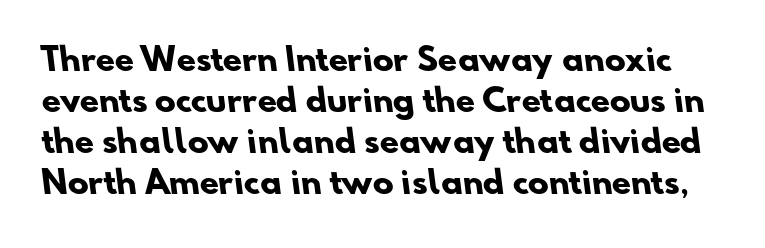
The image shows 31 px heavy sans-serif type; set normal line spacing (1.32x), normal letter spacing, not underlined; low stroke contrast and a small x-height.
